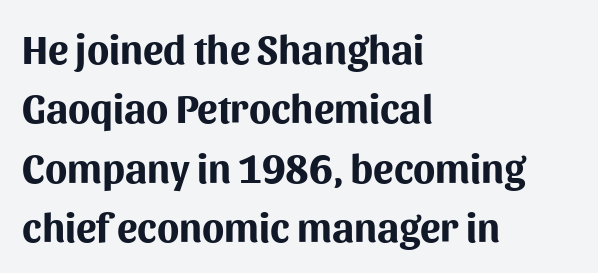
The image shows 41 px bold sans-serif type, upright; set left-aligned, normal line spacing (1.45x), normal letter spacing, not underlined; medium stroke contrast and a medium x-height.
